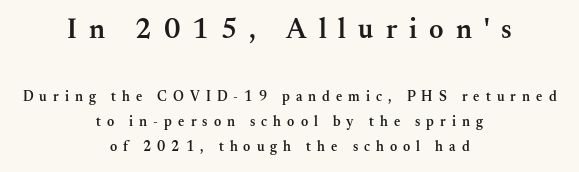
The image shows 28 px semibold serif type, upright; set centered, line spacing 1.79x, unusually wide letter spacing (+0.43 em), not underlined; the first (top) block is 2.0x larger; medium stroke contrast and a small x-height.
